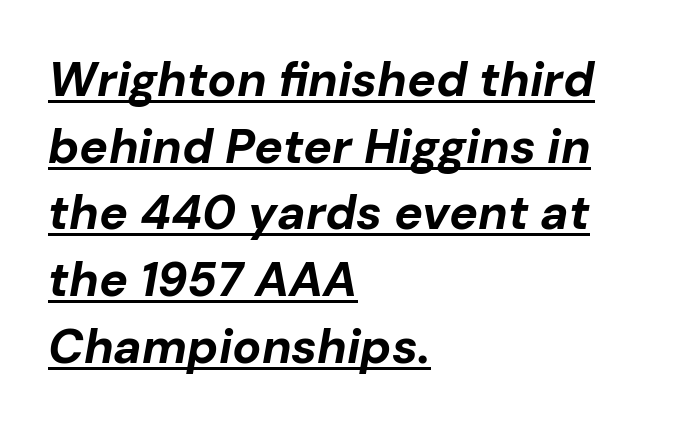
Q: Is the text bold? A: Yes.
Q: Is the text italic (slanted)? A: Yes, it leans right by about 10 degrees.
Q: Is the text underlined? A: Yes.
Q: How is the paragraph aligned? A: Left-aligned.
Q: Is the spacing between letters normal or unusually wide? A: Normal.
Q: Is the spacing between lines tight, normal or loose? A: Normal.
Q: Width (condensed, normal, or wide)? A: Normal.
Q: Stroke contrast? A: Low.
Q: x-height? A: Medium.
Q: Monospaced? A: No.
